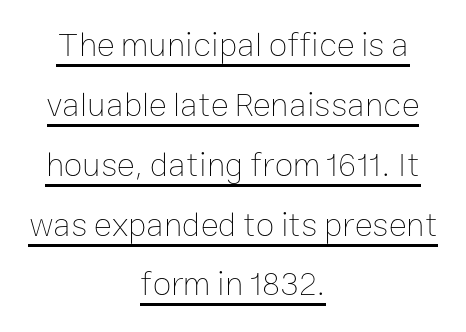
Q: Is the text bold? A: No.
Q: Is the text italic (slanted)? A: No, it is upright.
Q: Is the text underlined? A: Yes.
Q: How is the paragraph aligned? A: Centered.
Q: Is the spacing between letters normal or unusually wide? A: Normal.
Q: Width (condensed, normal, or wide)? A: Normal.
Q: Stroke contrast? A: Low.
Q: x-height? A: Medium.
Q: Monospaced? A: No.
